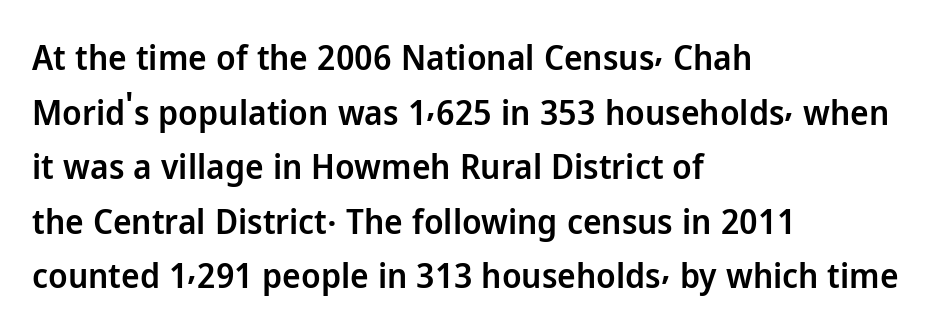
Q: Is the text bold? A: Semi-bold.
Q: Is the text italic (slanted)? A: No, it is upright.
Q: Is the typeface a serif or a sans-serif typeface? A: Sans-serif.
Q: Is the text underlined? A: No.
Q: How is the paragraph aligned? A: Left-aligned.
Q: Is the spacing between letters normal or unusually wide? A: Normal.
Q: Is the spacing between lines tight, normal or loose? A: Normal.
Q: Width (condensed, normal, or wide)? A: Normal.
Q: Stroke contrast? A: Low.
Q: x-height? A: Medium.
Q: Monospaced? A: No.
